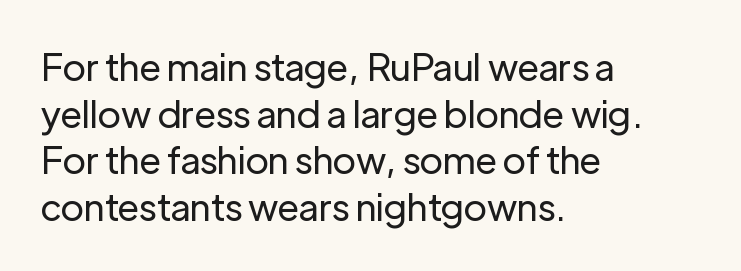
Q: Is the text bold? A: No.
Q: Is the text italic (slanted)? A: No, it is upright.
Q: Is the typeface a serif or a sans-serif typeface? A: Sans-serif.
Q: Is the text underlined? A: No.
Q: How is the paragraph aligned? A: Left-aligned.
Q: Is the spacing between letters normal or unusually wide? A: Normal.
Q: Is the spacing between lines tight, normal or loose? A: Normal.
Q: Width (condensed, normal, or wide)? A: Normal.
Q: Stroke contrast? A: Low.
Q: x-height? A: Medium.
Q: Monospaced? A: No.
